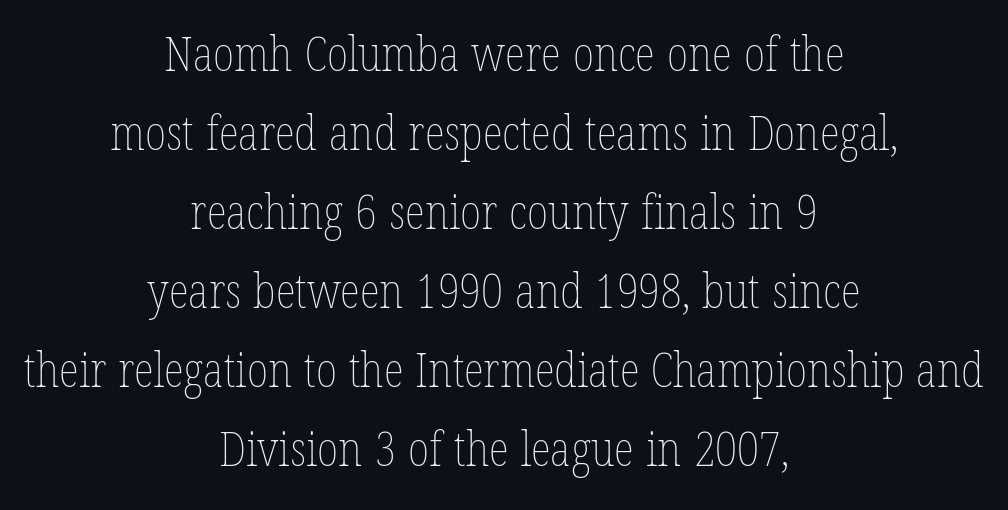
The type sits square on the baseline with zero lean. Lines of text with bare space underneath. The leading is moderate, giving the passage an even texture. Here the designer chose a conventional face with non-uniform glyph widths. Tracking here is standard; glyphs follow each other at the usual distance. A student would call this center alignment; a typographer would say set centered.
